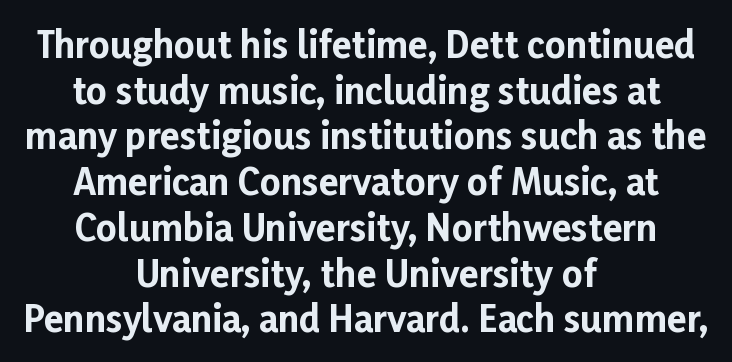
Note the varied advance widths — an 'i' is clearly narrower than an 'm'. The gap between lines stays unmarked. Students, this is bold: see how much ink each stroke carries. Each letter's strokes conclude bluntly, with no projecting serifs.
